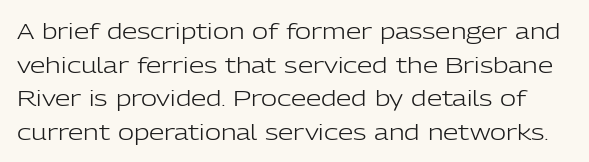
Q: Is the text bold? A: No.
Q: Is the text italic (slanted)? A: No, it is upright.
Q: Is the text underlined? A: No.
Q: Is the spacing between letters normal or unusually wide? A: Normal.
Q: Is the spacing between lines tight, normal or loose? A: Normal.
